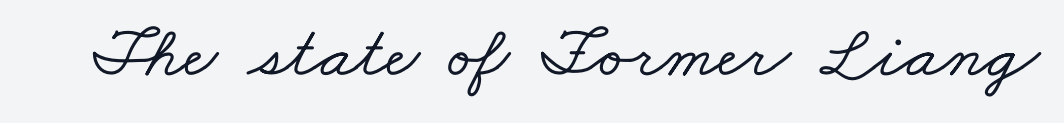
The image shows 74 px wide serif type; set normal letter spacing, not underlined; low stroke contrast and a small x-height.
